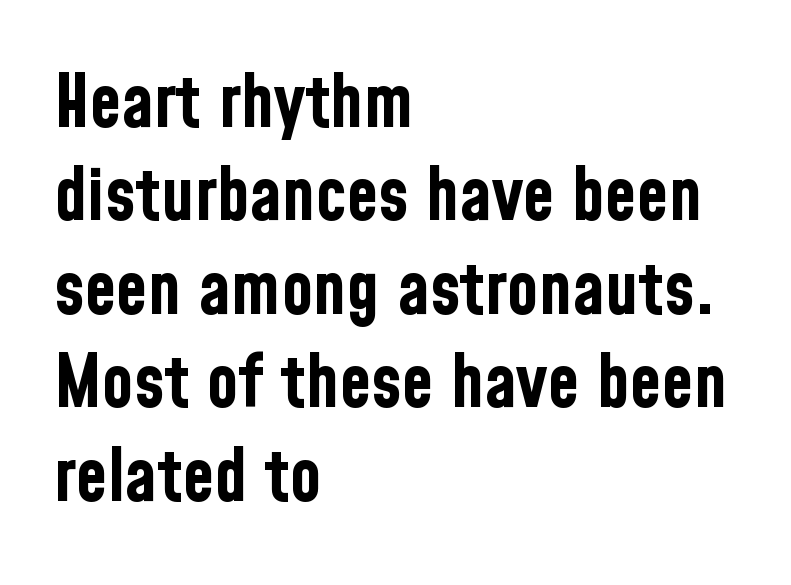
The image shows 73 px bold, condensed sans-serif type, upright; set left-aligned, normal line spacing (1.28x), normal letter spacing, not underlined; low stroke contrast and a medium x-height.
